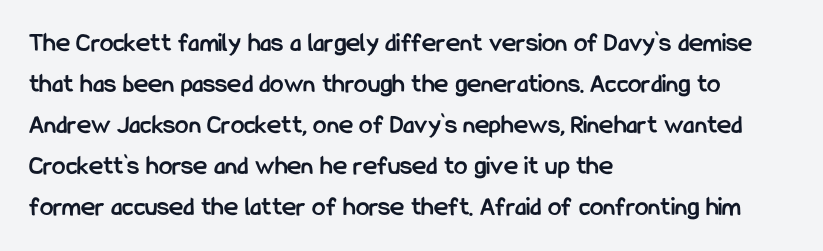
Line beginnings align vertically; line endings do not. Between one letter and the next there's only the usual sliver of space. Notice how descenders clear the ascenders below comfortably — that's standard leading. Does the lettering tilt? It doesn't — this is upright. Letters rest on an invisible, unmarked baseline.
